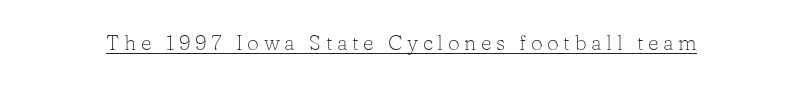
Q: Is the text bold? A: No.
Q: Is the text italic (slanted)? A: No, it is upright.
Q: Is the text underlined? A: Yes.
Q: Is the spacing between letters normal or unusually wide? A: Unusually wide.
